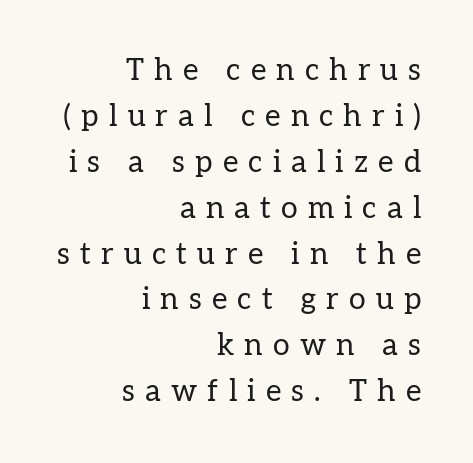
The image shows 30 px regular-weight serif type, upright; set right-aligned, normal line spacing (1.53x), unusually wide letter spacing (+0.34 em), not underlined; low stroke contrast and a medium x-height.
